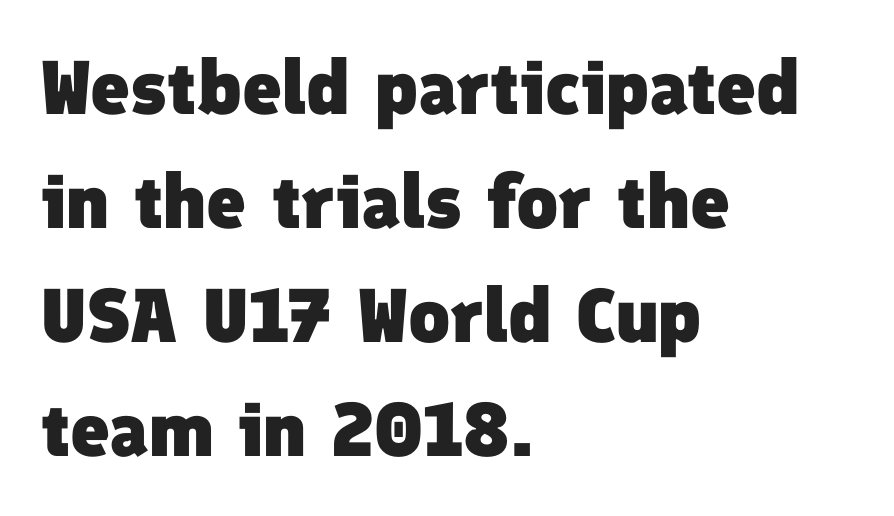
{"serif": "no", "bold": "yes", "weight": "heavy", "width": "normal", "stroke_contrast": "low", "x_height": "medium", "monospaced": "no", "underline": "no", "align": "left", "line_spacing": "normal", "line_spacing_ratio": 1.5, "letter_spacing": "normal", "letter_spacing_em": 0.0, "glyph_px": 76}
